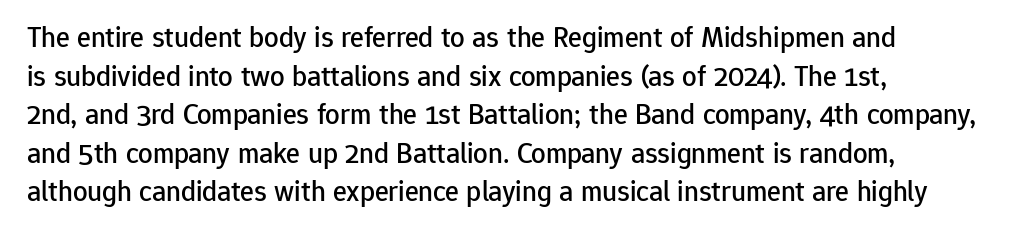
{"serif": "no", "italic": "no", "width": "normal", "stroke_contrast": "low", "x_height": "medium", "monospaced": "no", "underline": "no", "align": "left", "line_spacing": "normal", "line_spacing_ratio": 1.33, "letter_spacing": "normal", "letter_spacing_em": 0.0, "glyph_px": 29}
